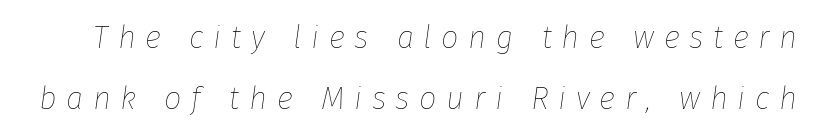
Q: Is the text bold? A: No.
Q: Is the text italic (slanted)? A: Yes, it leans right by about 8 degrees.
Q: Is the text underlined? A: No.
Q: Is the spacing between letters normal or unusually wide? A: Unusually wide.
Q: Is the spacing between lines tight, normal or loose? A: Loose.
Q: Width (condensed, normal, or wide)? A: Normal.
Q: Stroke contrast? A: Low.
Q: x-height? A: Medium.
Q: Monospaced? A: No.
